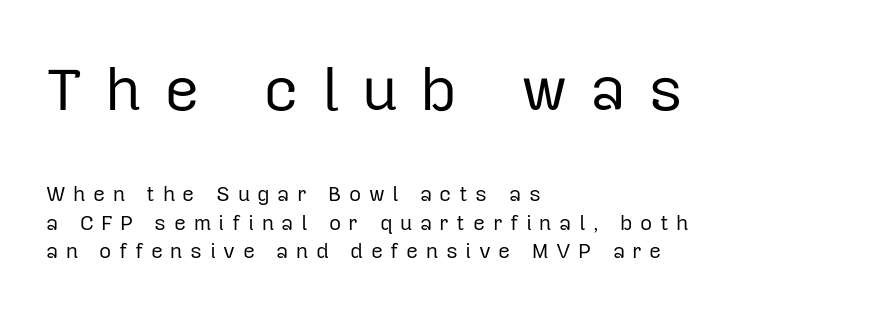
Q: Is the text bold? A: No.
Q: Is the text italic (slanted)? A: No, it is upright.
Q: Is the typeface a serif or a sans-serif typeface? A: Sans-serif.
Q: Is the text underlined? A: No.
Q: How is the paragraph aligned? A: Left-aligned.
Q: Is the spacing between letters normal or unusually wide? A: Unusually wide.
Q: Is the spacing between lines tight, normal or loose? A: Normal.
Q: Which block of text is set in a larger size, the first (top) or the second (bottom)? A: The first (top) one.
Q: Width (condensed, normal, or wide)? A: Normal.
Q: Stroke contrast? A: Low.
Q: x-height? A: Medium.
Q: Monospaced? A: No.
